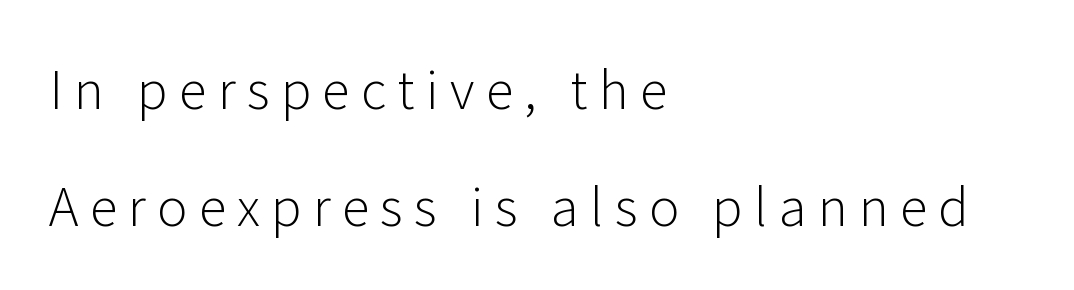
Q: Is the text bold? A: No.
Q: Is the text italic (slanted)? A: No, it is upright.
Q: Is the typeface a serif or a sans-serif typeface? A: Sans-serif.
Q: Is the text underlined? A: No.
Q: How is the paragraph aligned? A: Left-aligned.
Q: Is the spacing between letters normal or unusually wide? A: Unusually wide.
Q: Is the spacing between lines tight, normal or loose? A: Loose.
Q: Width (condensed, normal, or wide)? A: Normal.
Q: Stroke contrast? A: Low.
Q: x-height? A: Medium.
Q: Monospaced? A: No.
